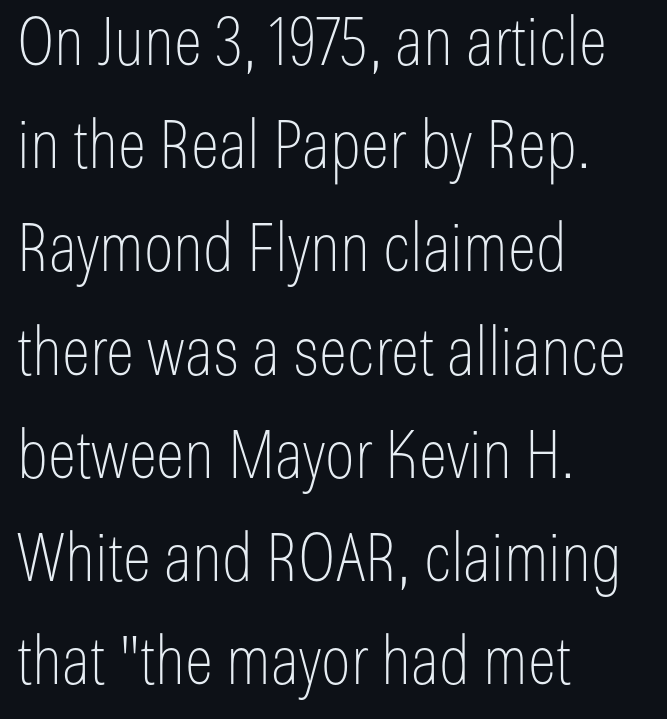
{"serif": "no", "italic": "no", "bold": "no", "weight": "thin", "width": "condensed", "stroke_contrast": "low", "x_height": "medium", "monospaced": "no", "underline": "no", "align": "left", "line_spacing": "normal", "line_spacing_ratio": 1.54, "letter_spacing": "normal", "letter_spacing_em": 0.0, "glyph_px": 67}
